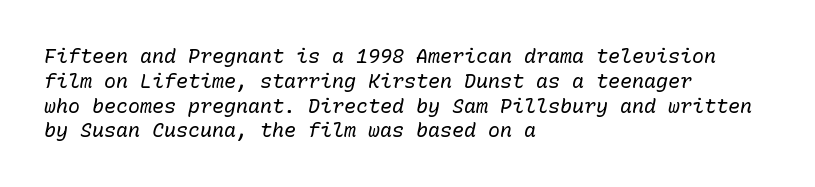
The image shows 20 px text type, italic (leaning right); set left-aligned, line spacing 1.24x, normal letter spacing, not underlined.
